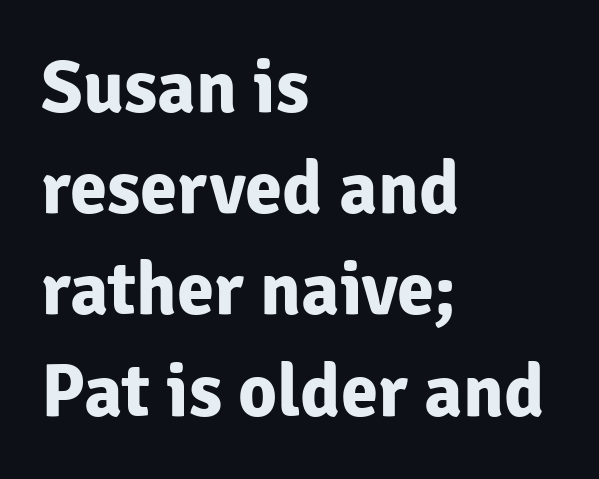
The image shows 75 px bold sans-serif type, upright; set left-aligned, normal line spacing (1.35x), normal letter spacing, not underlined; low stroke contrast and a medium x-height.
